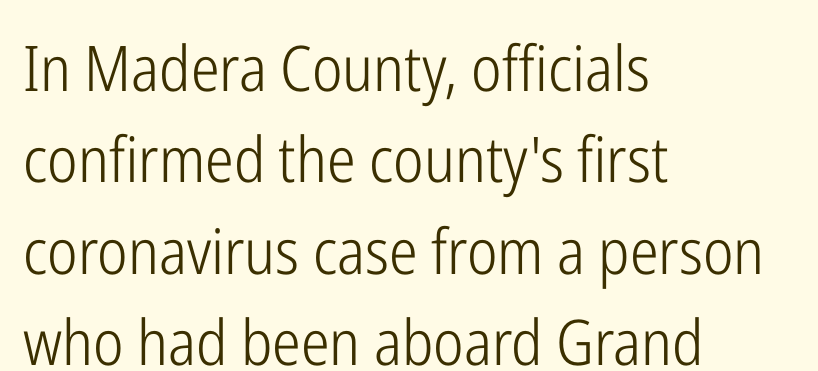
A normal amount of white space separates one row of letters from the next. A typesetter would call this zero additional tracking. Nothing heavy about these letters — not bold at all. Each row of text sits above clean, open space. Note: no serifs on the glyphs.
